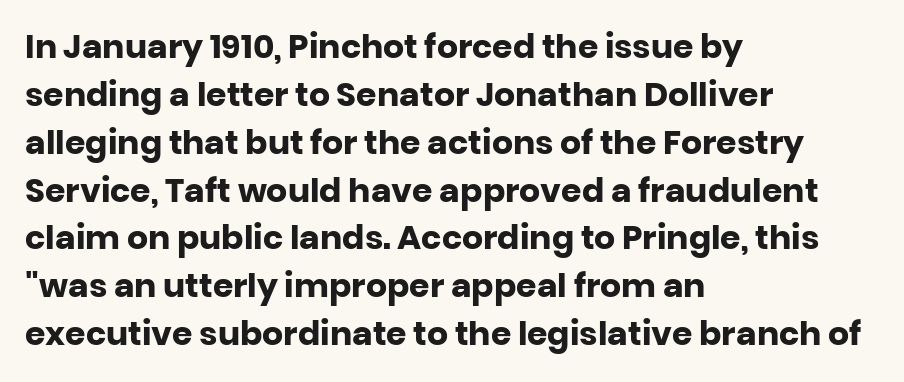
{"serif": "no", "italic": "no", "bold": "yes", "weight": "heavy", "width": "normal", "stroke_contrast": "low", "x_height": "large", "monospaced": "no", "underline": "no", "align": "left", "line_spacing": "normal", "line_spacing_ratio": 1.45, "letter_spacing": "normal", "letter_spacing_em": 0.0, "glyph_px": 33}
